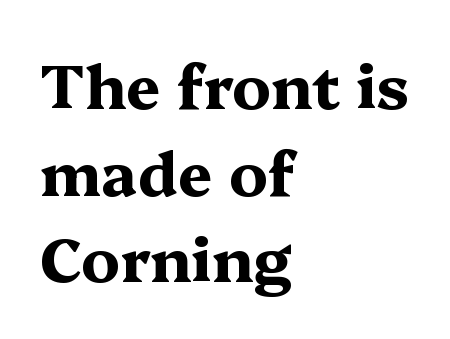
The image shows 61 px bold, wide serif type, upright; set left-aligned, normal line spacing (1.42x), normal letter spacing, not underlined; medium stroke contrast and a medium x-height.
